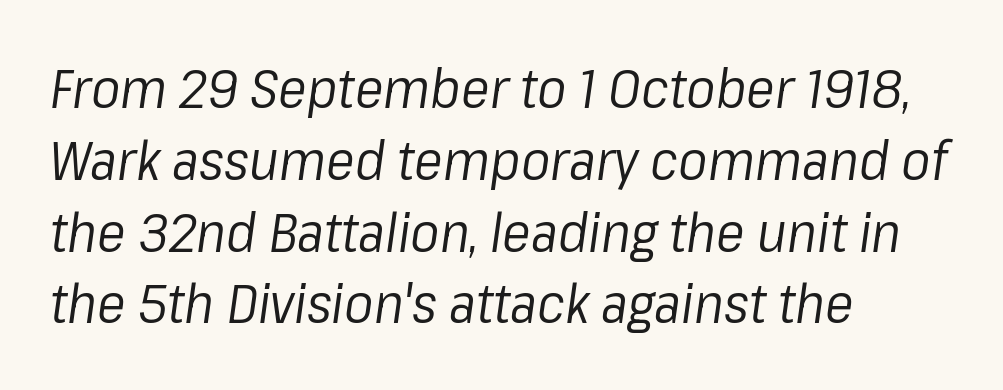
Normally led — the rows are evenly, conventionally spaced. Each word holds together tightly as a unit, with standard inter-letter gaps. Varying glyph widths throughout — classic text-font behaviour. The strokes are not fattened; the text isn't bold. All the whitespace from short lines collects on the right. Looking at the ascenders, they clearly lean.
